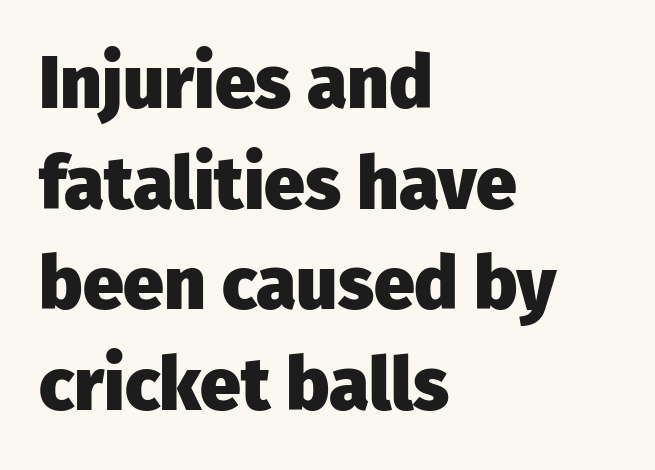
{"serif": "no", "italic": "no", "bold": "yes", "weight": "heavy", "width": "normal", "stroke_contrast": "low", "x_height": "medium", "monospaced": "no", "underline": "no", "align": "left", "line_spacing": "normal", "line_spacing_ratio": 1.38, "letter_spacing": "normal", "letter_spacing_em": 0.0, "glyph_px": 73}
